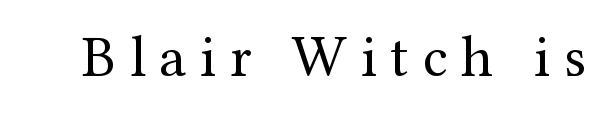
Q: Is the text bold? A: No.
Q: Is the text italic (slanted)? A: No, it is upright.
Q: Is the typeface a serif or a sans-serif typeface? A: Serif.
Q: Is the text underlined? A: No.
Q: Is the spacing between letters normal or unusually wide? A: Unusually wide.
Q: Width (condensed, normal, or wide)? A: Normal.
Q: Stroke contrast? A: Medium.
Q: x-height? A: Medium.
Q: Monospaced? A: No.
